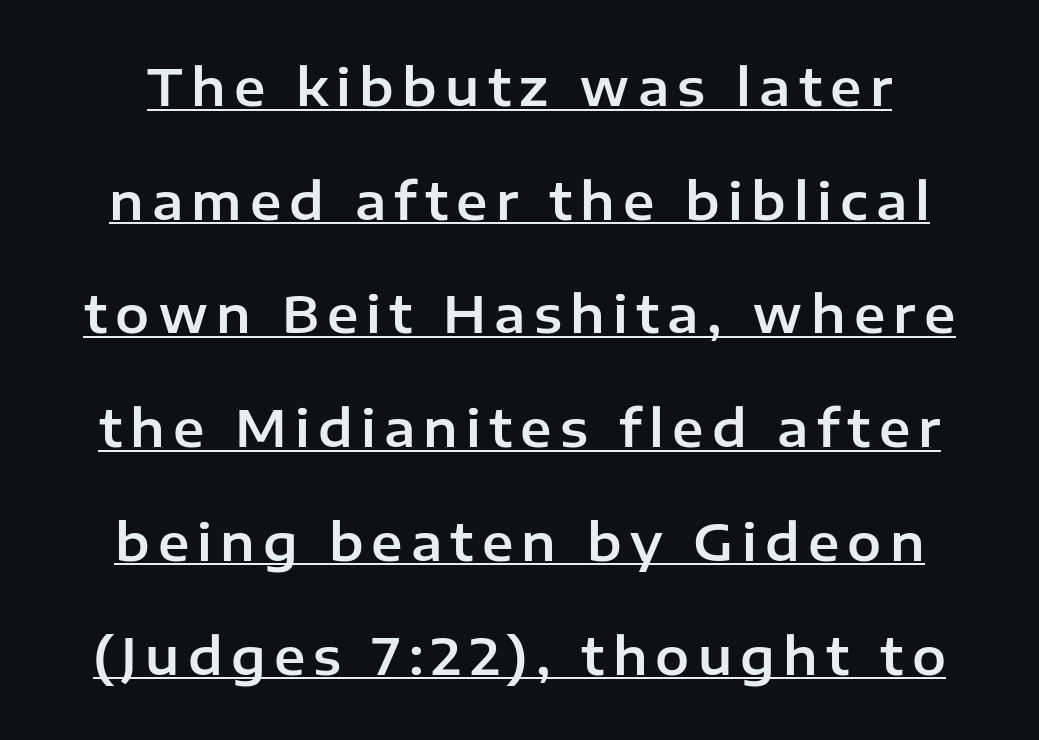
The typesetter has applied underlining to the passage shown. Each new line begins a long way beneath the previous one. This sample uses an upright cut, with every glyph sitting square on the baseline. Note the varied advance widths — an 'i' is clearly narrower than an 'm'.
